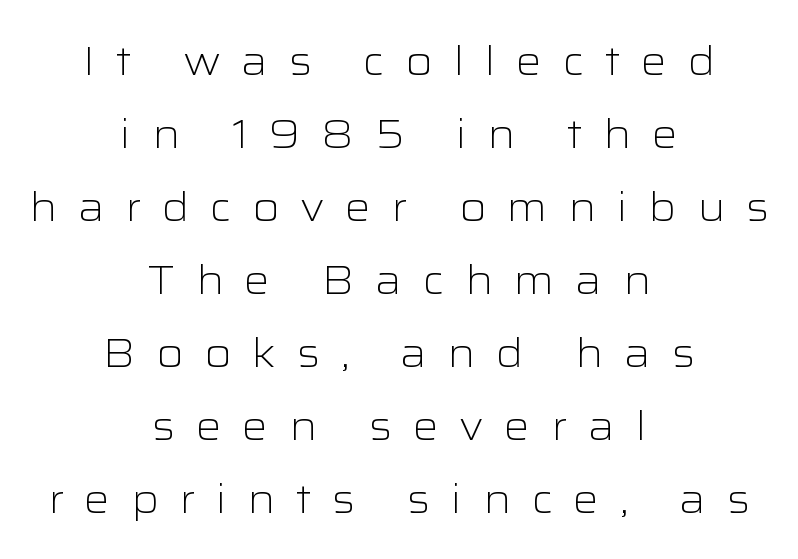
The image shows 41 px light, wide sans-serif type, upright; set centered, line spacing 1.78x, unusually wide letter spacing (+0.5 em), not underlined; low stroke contrast and a medium x-height.
